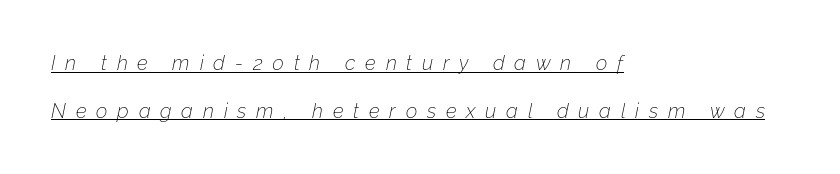
The image shows 20 px text type, italic (leaning right); set left-aligned, loose line spacing (2.38x), unusually wide letter spacing (+0.49 em), underlined.
